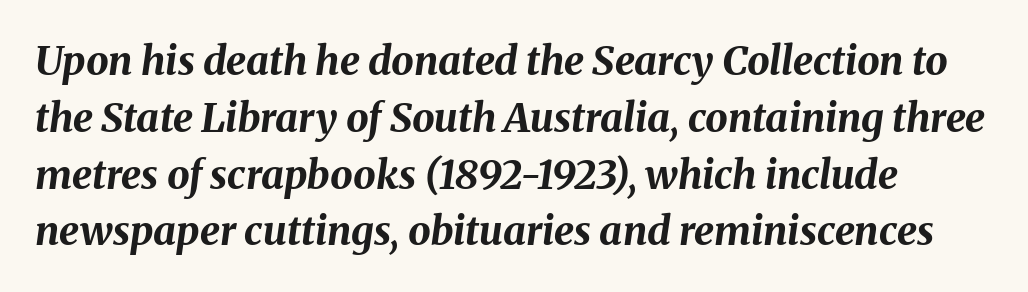
The rendering uses a bold face; every stroke is thick and dark. A typesetter would call this zero additional tracking. Looks like regular typesetting: each glyph gets only the width it needs. The vertical gap from one line to the next is medium.
